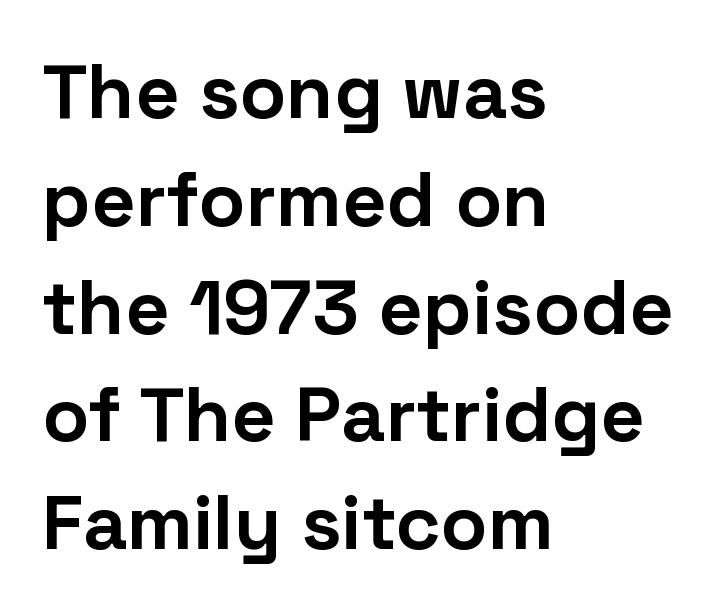
A typesetter would call this proportional, since set widths differ per character. Grotesque or geometric, the face here clearly has no serifs. The characters look thick and weighty, a clear bold. The rag falls on the right side of this text block. Upright lettering throughout.
